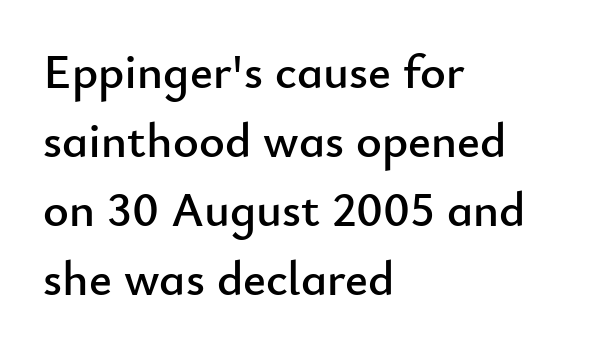
The letters advance in unequal steps, a hallmark of proportional type. A typesetter would label this face a sans. If you drew a ruler down the left edge, every line would touch it. Nobody drew a line under any word here. The typography opts for an upright posture over an oblique one.
